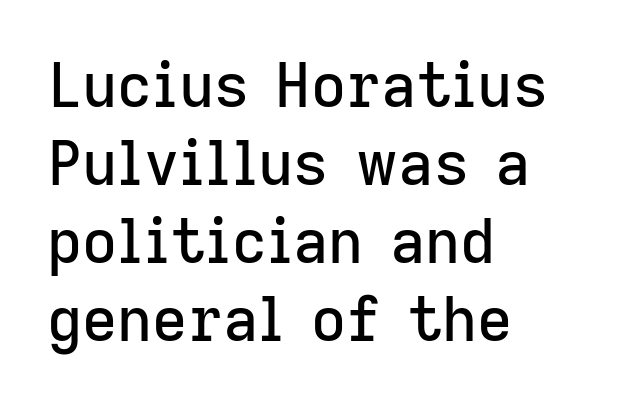
The image shows 61 px sans-serif type, upright; set left-aligned, normal line spacing (1.28x), normal letter spacing, not underlined; low stroke contrast and a medium x-height.
